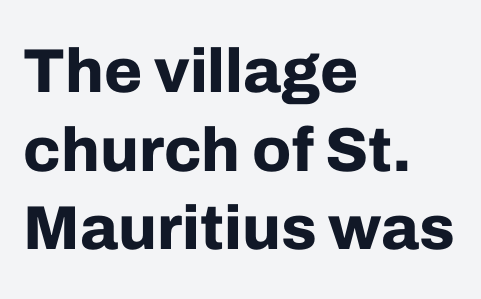
The image shows 62 px bold sans-serif type, upright; set left-aligned, normal line spacing (1.27x), normal letter spacing, not underlined; low stroke contrast and a medium x-height.
